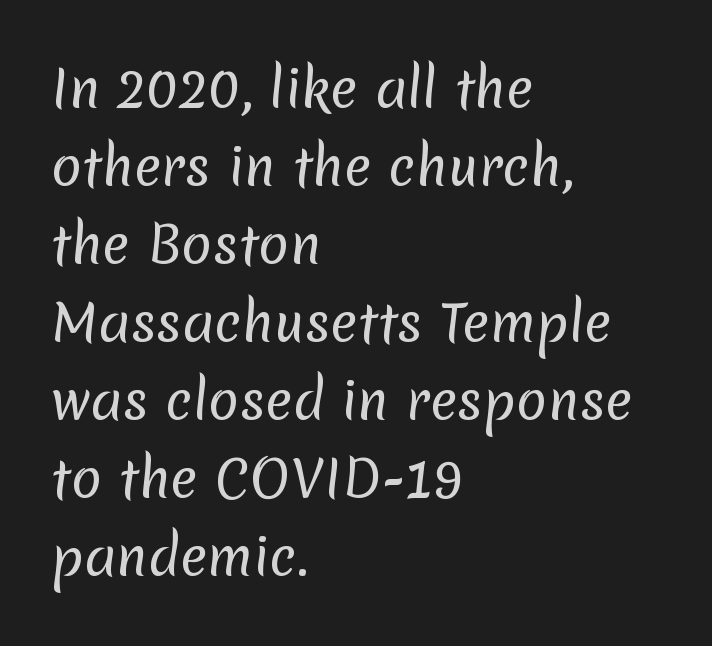
{"serif": "no", "bold": "no", "weight": "regular", "width": "normal", "stroke_contrast": "low", "x_height": "medium", "monospaced": "no", "underline": "no", "align": "left", "line_spacing": "normal", "line_spacing_ratio": 1.53, "letter_spacing": "normal", "letter_spacing_em": 0.0, "glyph_px": 51}
